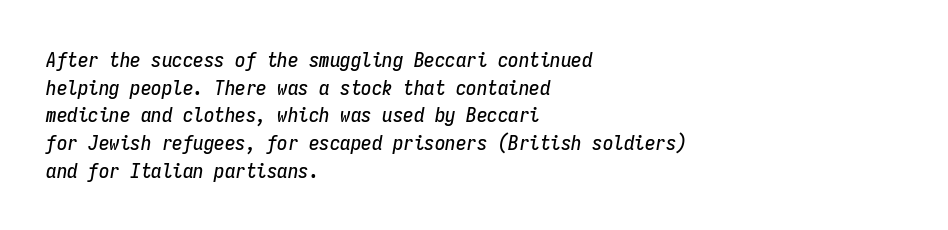
The image shows 21 px text type, italic (leaning right); set left-aligned, normal line spacing (1.32x), normal letter spacing, not underlined.
